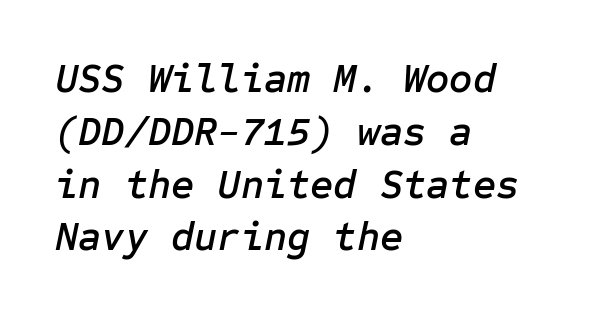
Q: Is the text italic (slanted)? A: Yes, it leans right by about 12 degrees.
Q: Is the text underlined? A: No.
Q: How is the paragraph aligned? A: Left-aligned.
Q: Is the spacing between letters normal or unusually wide? A: Normal.
Q: Is the spacing between lines tight, normal or loose? A: Normal.
Q: Width (condensed, normal, or wide)? A: Normal.
Q: Stroke contrast? A: Low.
Q: x-height? A: Medium.
